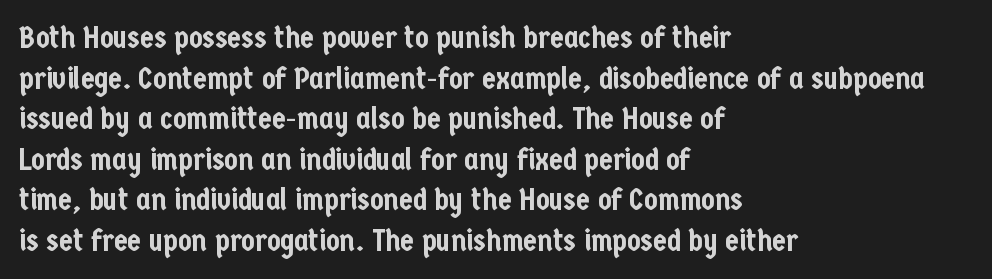
The image shows 31 px condensed sans-serif type, upright; set left-aligned, normal line spacing (1.31x), normal letter spacing, not underlined; low stroke contrast and a medium x-height.
